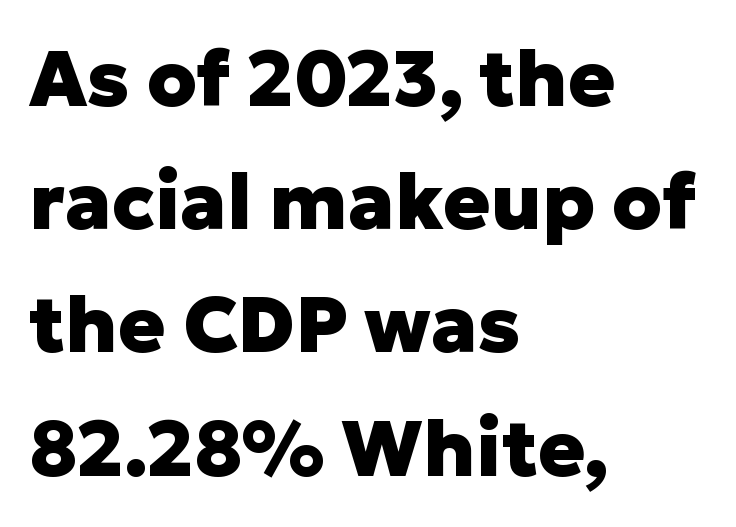
The image shows 78 px heavy sans-serif type, upright; set left-aligned, normal line spacing (1.58x), normal letter spacing, not underlined; low stroke contrast and a medium x-height.
